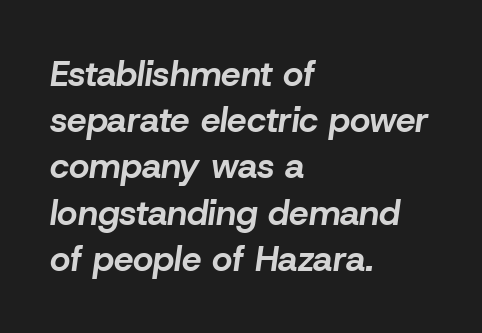
{"italic": "yes", "lean": "right", "slant_degrees": 8, "bold": "yes", "weight": "bold", "width": "normal", "stroke_contrast": "low", "x_height": "medium", "monospaced": "no", "underline": "no", "align": "left", "line_spacing": "normal", "line_spacing_ratio": 1.32, "letter_spacing": "normal", "letter_spacing_em": 0.0, "glyph_px": 35}
